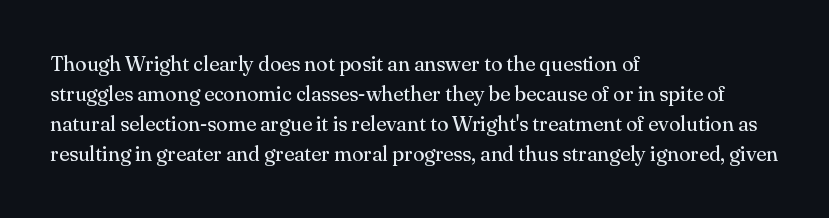
The image shows 21 px text type, upright; set left-aligned, normal line spacing (1.43x), normal letter spacing, not underlined.
